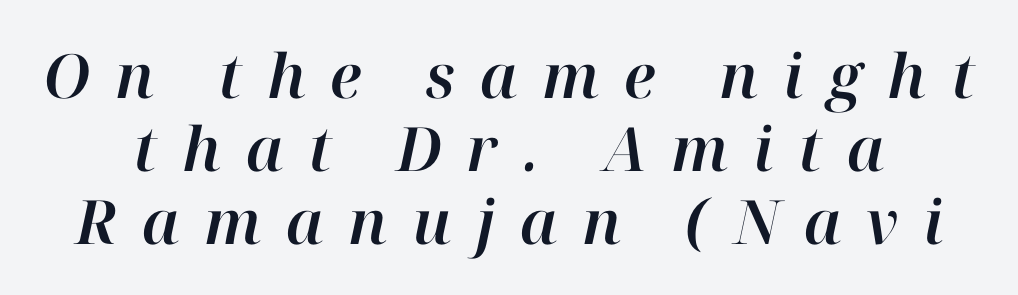
The image shows 61 px text type, italic (leaning right); set line spacing 1.2x, unusually wide letter spacing (+0.4 em), not underlined; high stroke contrast and a medium x-height.
